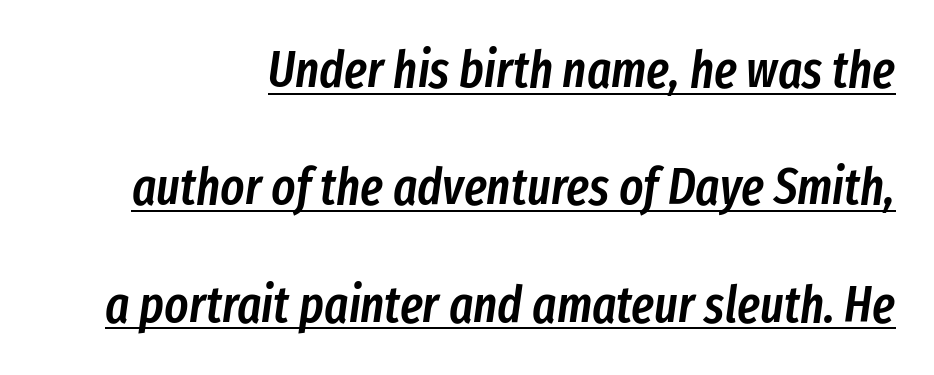
{"italic": "yes", "lean": "right", "slant_degrees": 8, "bold": "semi", "weight": "semibold", "width": "condensed", "stroke_contrast": "low", "x_height": "medium", "monospaced": "no", "underline": "yes", "align": "right", "line_spacing": "loose", "line_spacing_ratio": 2.3, "letter_spacing": "normal", "letter_spacing_em": 0.0, "glyph_px": 51}
